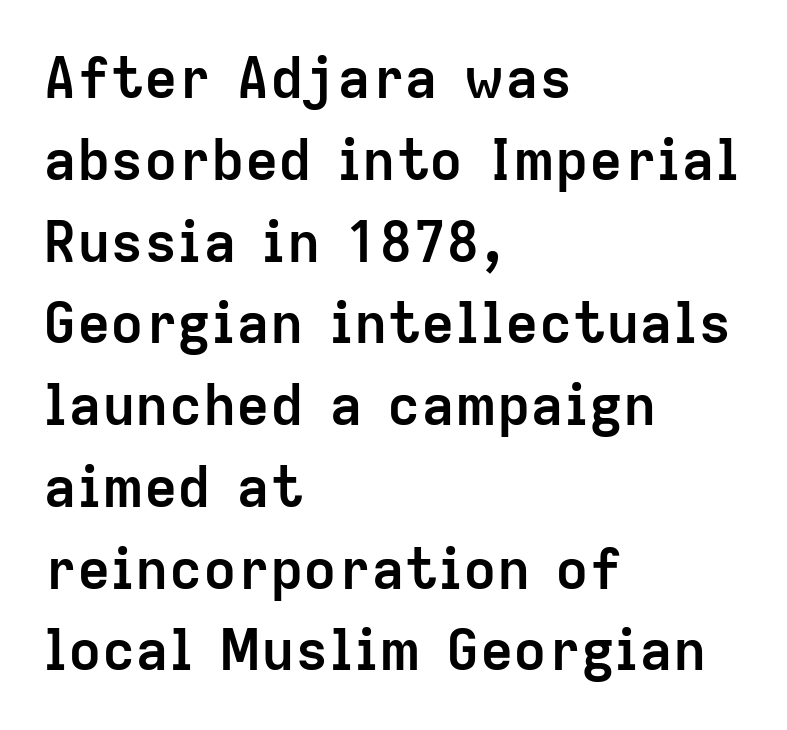
The rendering uses natural spacing where letterforms have individual widths. Students, note that the glyphs here touch the page at normal intervals. It's the straight-up-and-down kind of type. Horizontal bands of white between lines are of average thickness. Plenty of ink on the page — the face is bold. The letters carry no serifs — their stems end cleanly without finishing strokes.
